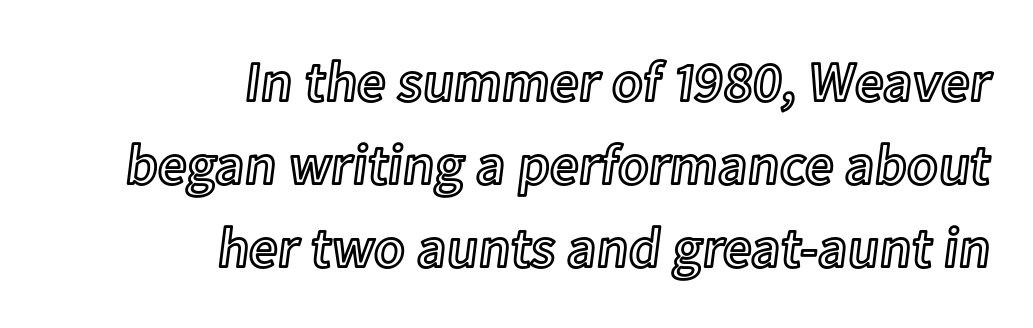
Q: Is the text italic (slanted)? A: Yes.
Q: Is the text underlined? A: No.
Q: How is the paragraph aligned? A: Right-aligned.
Q: Is the spacing between letters normal or unusually wide? A: Normal.
Q: Is the spacing between lines tight, normal or loose? A: Normal.
Q: Width (condensed, normal, or wide)? A: Normal.
Q: x-height? A: Medium.
Q: Monospaced? A: No.
